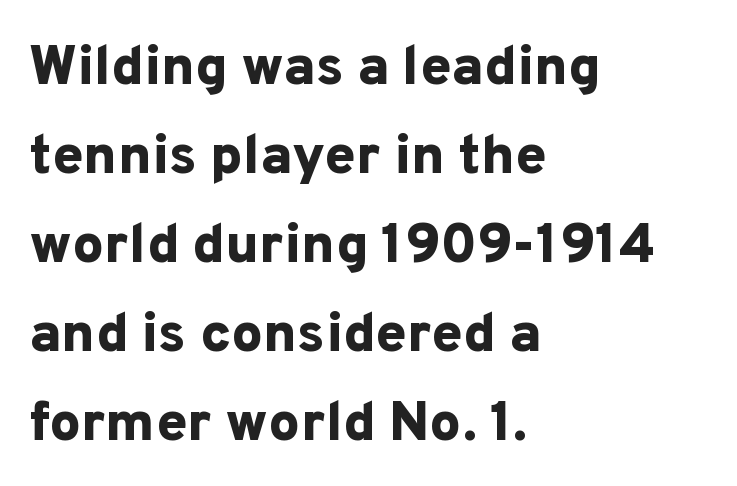
The characters display no serif detailing; their extremities are plain. Is this a fixed-width face? No — the glyphs have proportional, varying widths. Descenders hang freely into open space. Tall strokes in this sample are plumb rather than angled.
